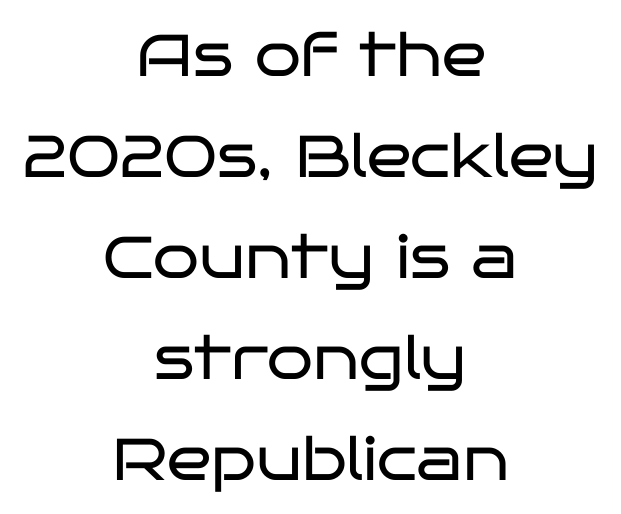
These lines were composed using upright roman letters. Underline: absent. Ink coverage per letter is moderate at most. Notice how the passage keeps no hard edge, just a central spine.
